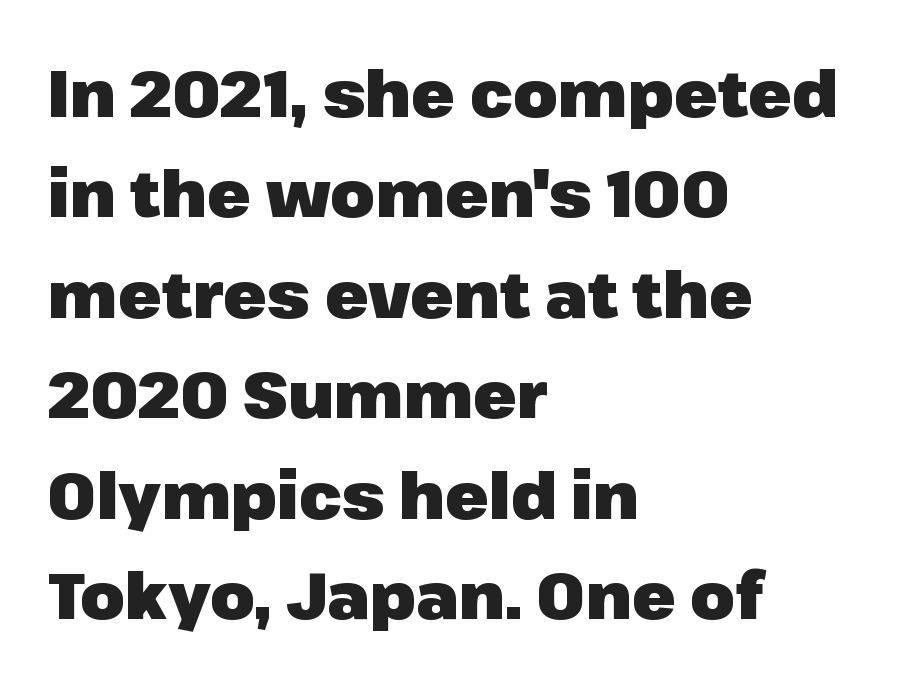
Note the varied advance widths — an 'i' is clearly narrower than an 'm'. This rendering employs a face without finishing strokes, i.e., a sans-serif. Compared with typical body copy, the letter spacing here is the same. Is the type bold? Yes — the strokes are clearly thick and heavy.
